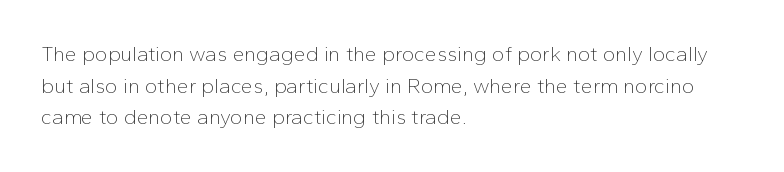
Style check: upright. Leftover space on each line is placed entirely after the last word. The rows are spaced the way most documents space them. The font is comparable to plain body text, perhaps lighter. Honestly, there is no underline to notice here at all. Nobody touched the tracking dial on this one.
